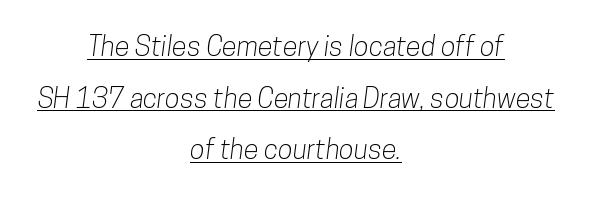
The image shows 27 px text type; set centered, loose line spacing (1.91x), normal letter spacing, underlined.
